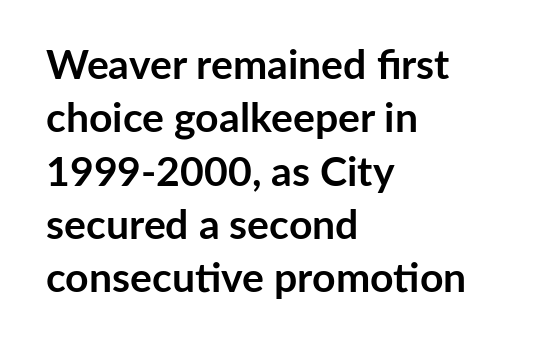
The typesetter chose a ragged-right arrangement here. I'd describe the lettering as bold — thick and assertive. Notice how descenders clear the ascenders below comfortably — that's standard leading. This sample uses a sans-serif face. Default kerning and tracking; the words read as compact shapes. Bare-footed words on every line.
